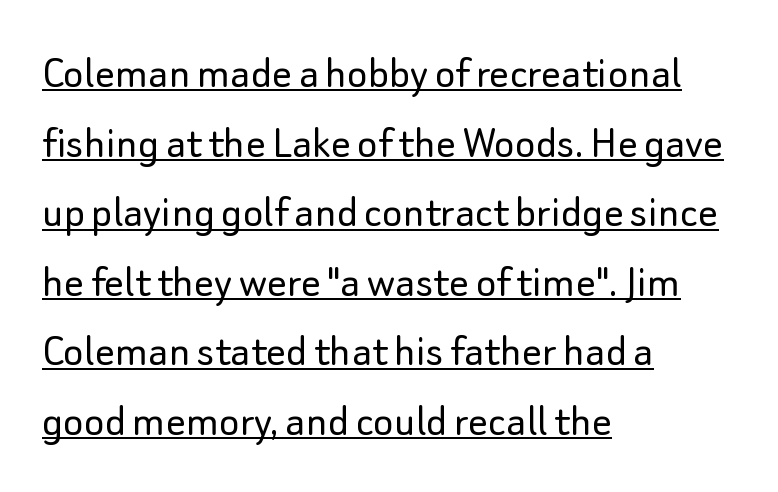
{"serif": "no", "italic": "no", "bold": "no", "weight": "light", "width": "normal", "stroke_contrast": "low", "x_height": "small", "monospaced": "no", "underline": "yes", "align": "left", "line_spacing": "normal", "line_spacing_ratio": 1.42, "letter_spacing": "normal", "letter_spacing_em": 0.0, "glyph_px": 49}
